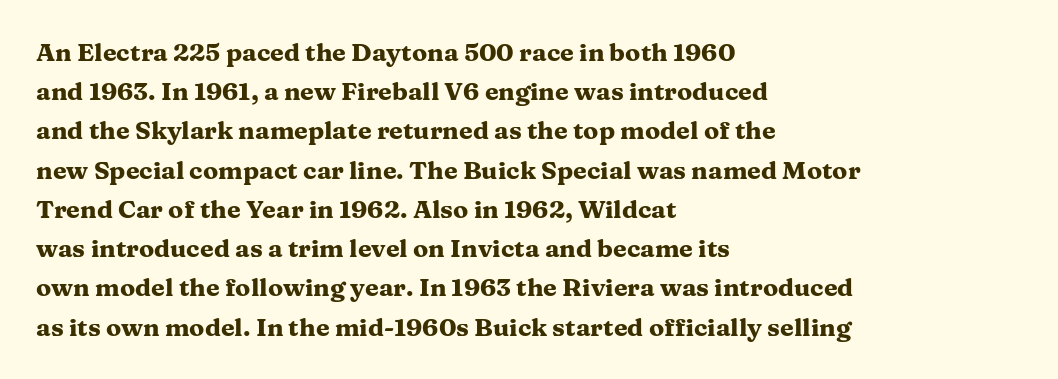
{"italic": "no", "bold": "yes", "underline": "no", "align": "left", "line_spacing": "normal", "line_spacing_ratio": 1.57, "letter_spacing": "normal", "letter_spacing_em": 0.0, "glyph_px": 25}
